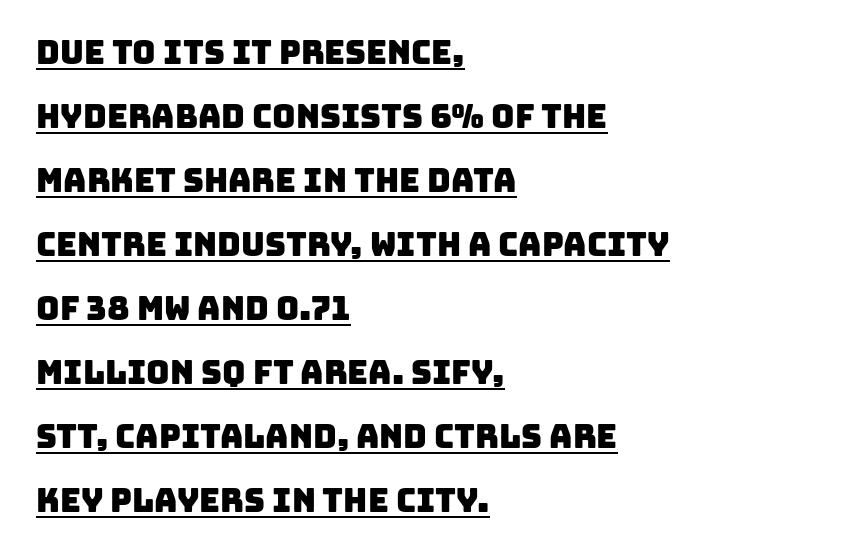
These lines stack with their left ends in a neat column. The type is set solid horizontally, with unmodified tracking. Every word sits above its own underline. Regarding serifs, this sample does without them. These lines stand farther apart than default settings would place them.
